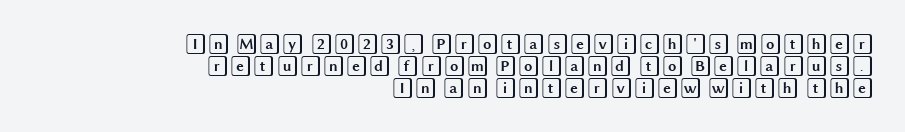
The image shows 21 px text type, upright; set right-aligned, tight line spacing (1.05x), normal letter spacing, not underlined.
